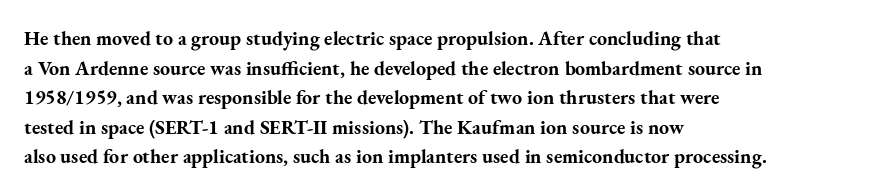
{"italic": "no", "bold": "yes", "underline": "no", "align": "left", "line_spacing": "normal", "line_spacing_ratio": 1.48, "letter_spacing": "normal", "letter_spacing_em": 0.0, "glyph_px": 20}
